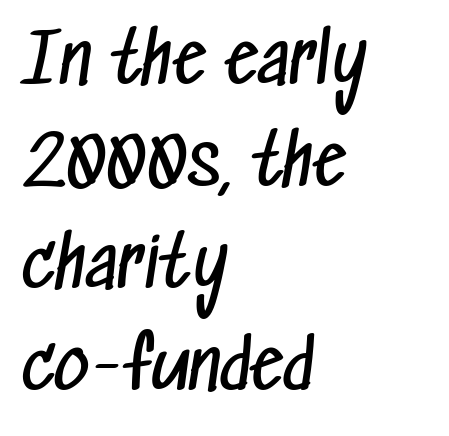
The image shows 68 px regular-weight, condensed sans-serif type; set left-aligned, normal line spacing (1.5x), normal letter spacing, not underlined; low stroke contrast and a medium x-height.
